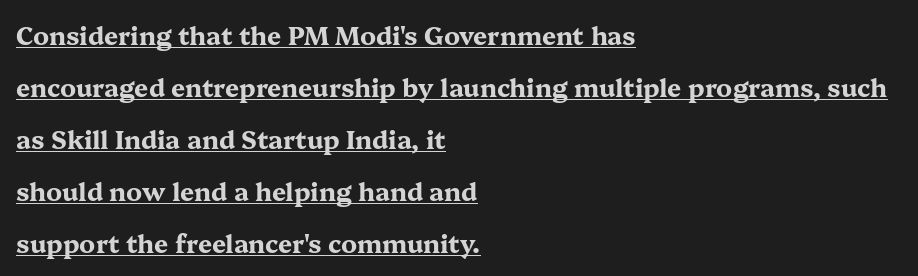
{"italic": "no", "bold": "yes", "underline": "yes", "align": "left", "line_spacing": "loose", "line_spacing_ratio": 2.08, "letter_spacing": "normal", "letter_spacing_em": 0.0, "glyph_px": 25}
